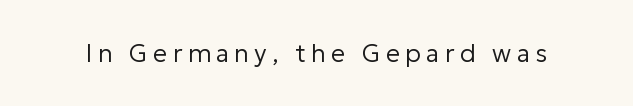
Q: Is the text bold? A: No.
Q: Is the text italic (slanted)? A: No, it is upright.
Q: Is the text underlined? A: No.
Q: Is the spacing between letters normal or unusually wide? A: Unusually wide.
